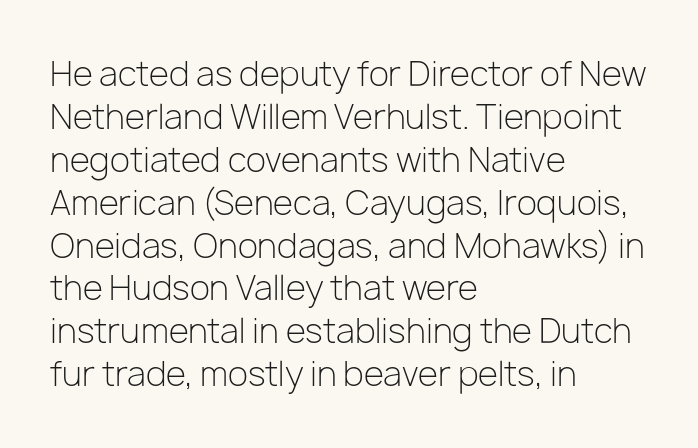
Quick note: not italic, upright. The passage shown stacks its lines at a standard gap. A classic flush-left, rag-right setting is used for this passage. Caption: standard tracking, unaltered. The typeface chosen for these lines omits serifs. Weight: not bold — regular or lighter.
